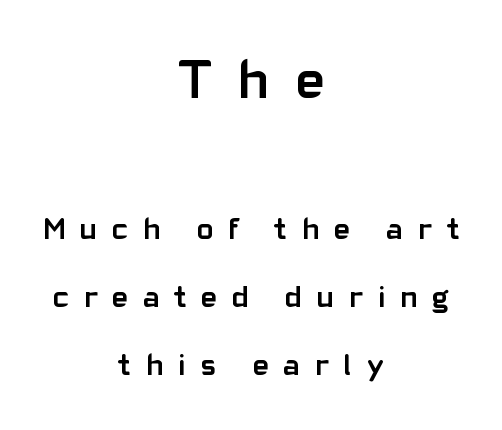
Reading top to bottom, the characters get smaller at the block break. Leading: increased. The passage shown is emphatically bold. Observe the absence of serifs on each vertical stroke in this sample. Clear beneath every line of the passage.
